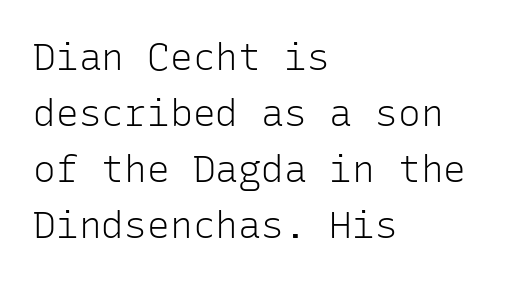
Q: Is the text bold? A: No.
Q: Is the text italic (slanted)? A: No, it is upright.
Q: Is the typeface a serif or a sans-serif typeface? A: Sans-serif.
Q: Is the text underlined? A: No.
Q: How is the paragraph aligned? A: Left-aligned.
Q: Is the spacing between letters normal or unusually wide? A: Normal.
Q: Is the spacing between lines tight, normal or loose? A: Normal.
Q: Width (condensed, normal, or wide)? A: Normal.
Q: Stroke contrast? A: Low.
Q: x-height? A: Medium.
Q: Monospaced? A: Yes.
